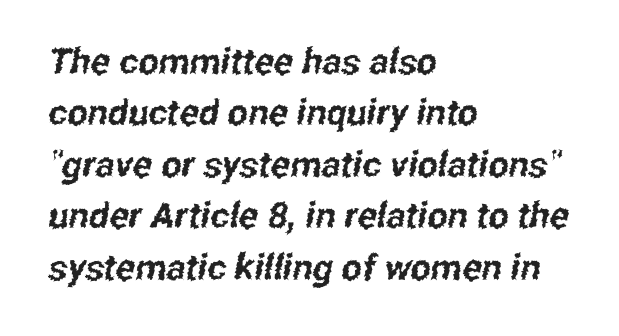
The image shows 36 px condensed sans-serif type; set left-aligned, normal line spacing (1.43x), normal letter spacing, not underlined; low stroke contrast and a medium x-height.
